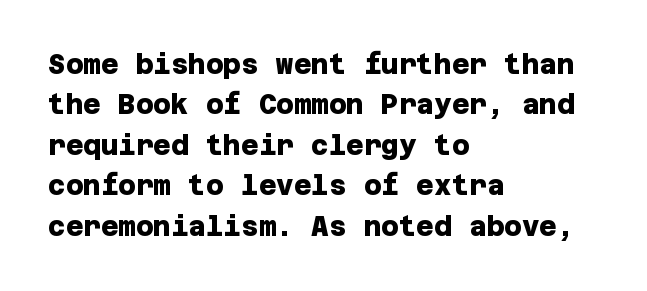
Q: Is the text bold? A: Yes.
Q: Is the text underlined? A: No.
Q: How is the paragraph aligned? A: Left-aligned.
Q: Is the spacing between letters normal or unusually wide? A: Normal.
Q: Is the spacing between lines tight, normal or loose? A: Normal.
